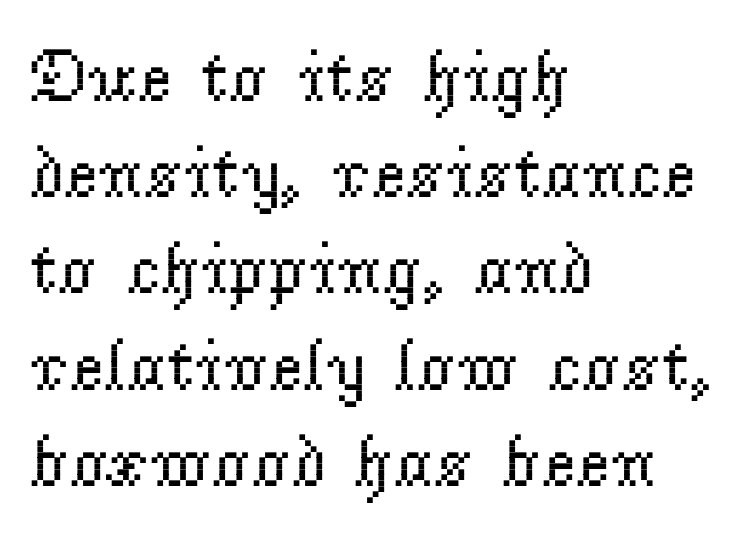
Q: Is the text bold? A: No.
Q: Is the text italic (slanted)? A: No, it is upright.
Q: Is the typeface a serif or a sans-serif typeface? A: Serif.
Q: Is the text underlined? A: No.
Q: How is the paragraph aligned? A: Left-aligned.
Q: Is the spacing between letters normal or unusually wide? A: Normal.
Q: Is the spacing between lines tight, normal or loose? A: Normal.
Q: Width (condensed, normal, or wide)? A: Normal.
Q: Stroke contrast? A: Low.
Q: x-height? A: Small.
Q: Monospaced? A: No.
